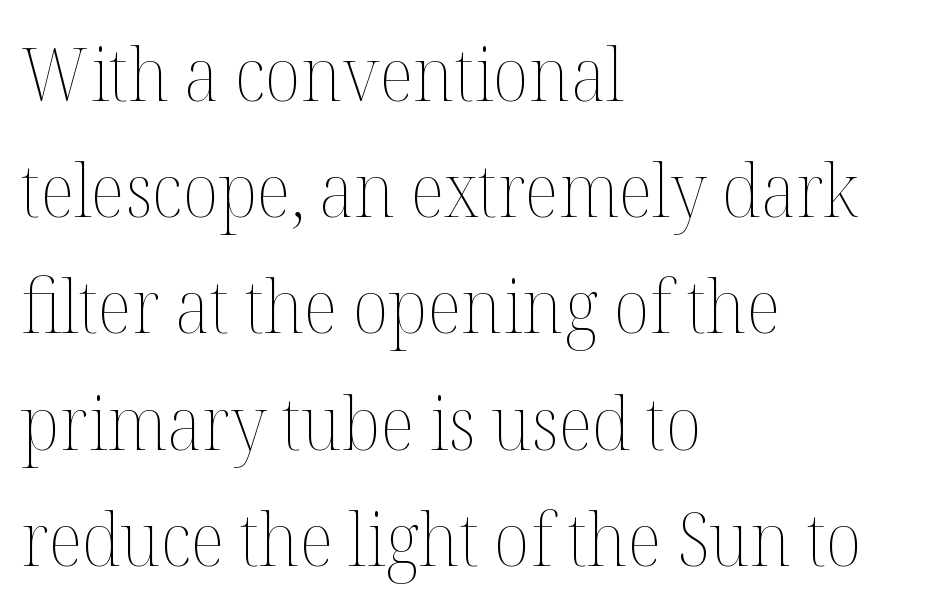
The image shows 74 px thin type, upright; set left-aligned, normal line spacing (1.57x), normal letter spacing, not underlined; medium stroke contrast and a medium x-height.
